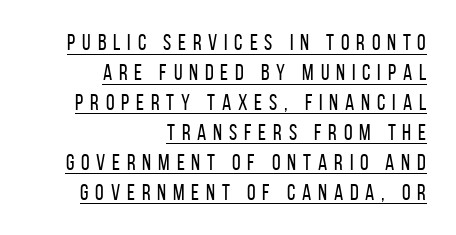
Q: Is the text bold? A: No.
Q: Is the text italic (slanted)? A: No, it is upright.
Q: Is the text underlined? A: Yes.
Q: How is the paragraph aligned? A: Right-aligned.
Q: Is the spacing between letters normal or unusually wide? A: Unusually wide.
Q: Is the spacing between lines tight, normal or loose? A: Normal.
